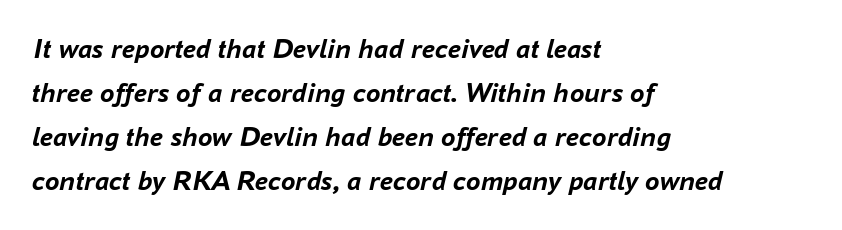
The image shows 29 px semibold type, italic (leaning right); set left-aligned, normal line spacing (1.52x), normal letter spacing, not underlined; low stroke contrast and a medium x-height.
